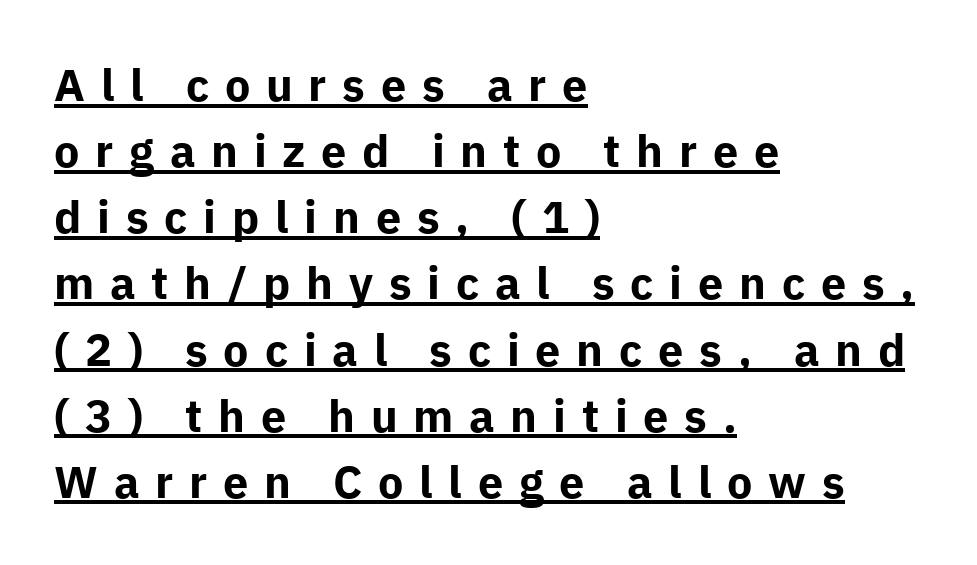
A sans-serif font was chosen for this passage. Typesetter's note: full bold, strokes at maximum text heaviness. Teacher's note: observe the even left margin — that is flush-left alignment. Whoever set this chose a conventional vertical rhythm. Note the varied advance widths — an 'i' is clearly narrower than an 'm'. The face used here appears with an underline applied.
